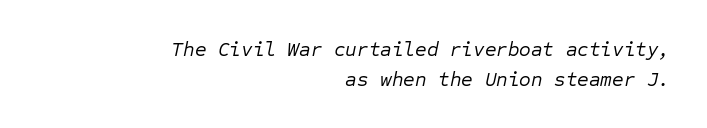
{"italic": "yes", "lean": "right", "slant_degrees": 12, "bold": "no", "underline": "no", "align": "right", "line_spacing": "normal", "line_spacing_ratio": 1.49, "letter_spacing": "normal", "letter_spacing_em": 0.0, "glyph_px": 20}
